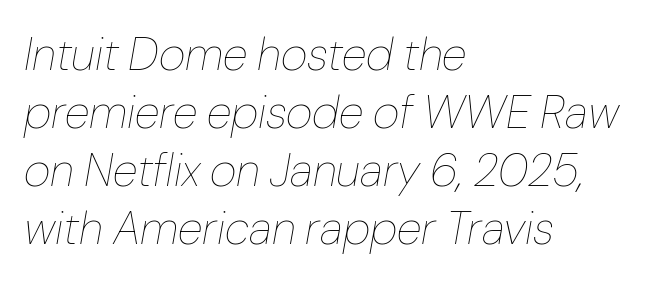
Q: Is the text bold? A: No.
Q: Is the text italic (slanted)? A: Yes, it leans right by about 10 degrees.
Q: Is the text underlined? A: No.
Q: How is the paragraph aligned? A: Left-aligned.
Q: Is the spacing between letters normal or unusually wide? A: Normal.
Q: Is the spacing between lines tight, normal or loose? A: Normal.
Q: Width (condensed, normal, or wide)? A: Normal.
Q: Stroke contrast? A: Low.
Q: x-height? A: Medium.
Q: Monospaced? A: No.
